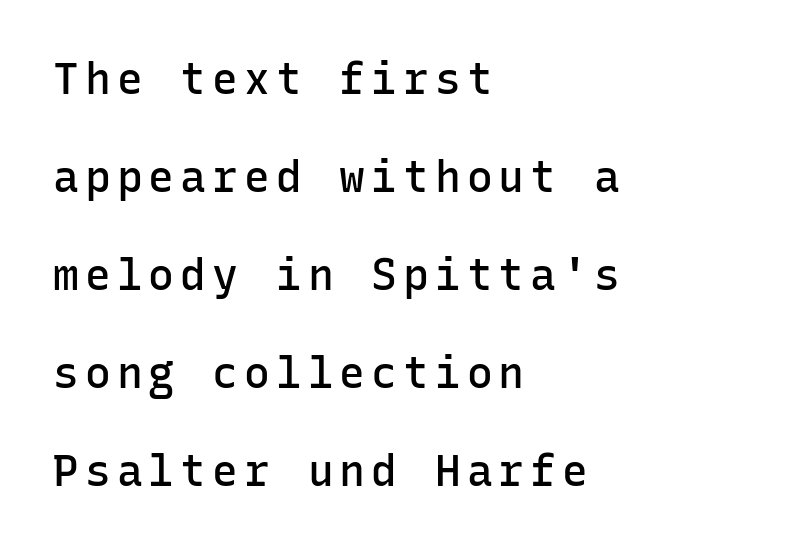
{"serif": "no", "italic": "no", "bold": "semi", "weight": "semibold", "width": "normal", "stroke_contrast": "low", "x_height": "medium", "monospaced": "yes", "underline": "no", "align": "left", "line_spacing": "loose", "line_spacing_ratio": 2.28, "glyph_px": 43}
